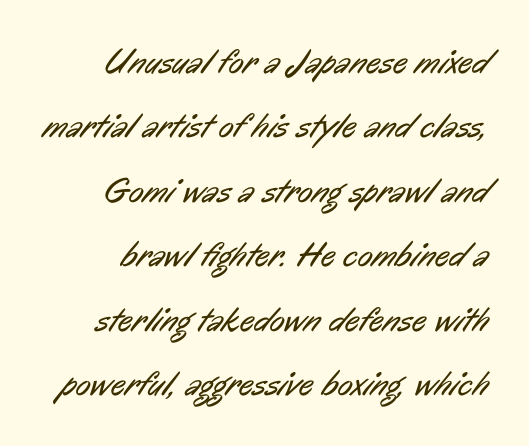
The image shows 35 px regular-weight, condensed sans-serif type; set line spacing 1.84x, normal letter spacing, not underlined; low stroke contrast and a medium x-height.
